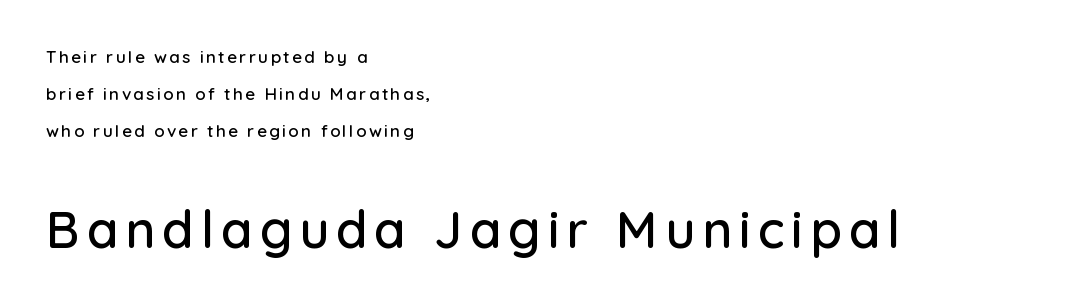
{"serif": "no", "italic": "no", "width": "normal", "stroke_contrast": "low", "x_height": "medium", "monospaced": "no", "underline": "no", "align": "left", "line_spacing": "loose", "line_spacing_ratio": 2.17, "larger_block": "second", "size_ratio": 3.0, "glyph_px": 51}
